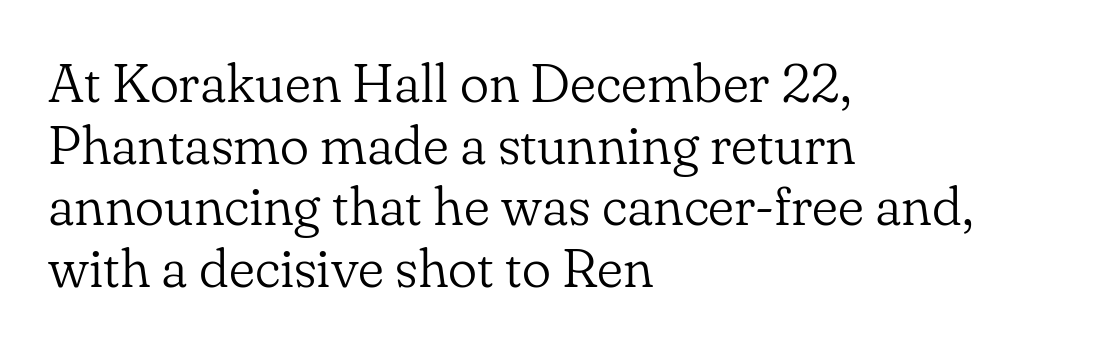
Every stem runs plumb, perpendicular to the baseline. No extra ink here — the face is not bold. The leading is snug, giving the passage a crowded texture. Nothing unusual about the tracking: characters are spaced as the font intends. Which margin do the lines hug? The left one — the right edge is uneven.
